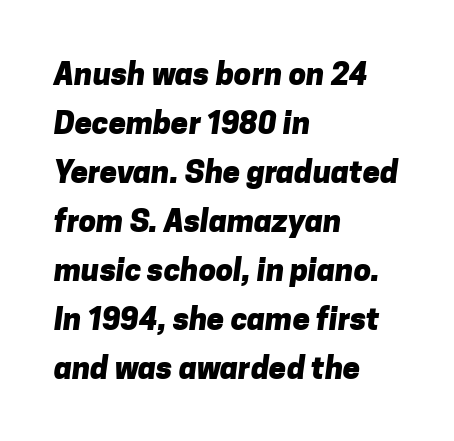
The image shows 31 px heavy sans-serif type; set left-aligned, normal line spacing (1.58x), normal letter spacing, not underlined; low stroke contrast and a medium x-height.
